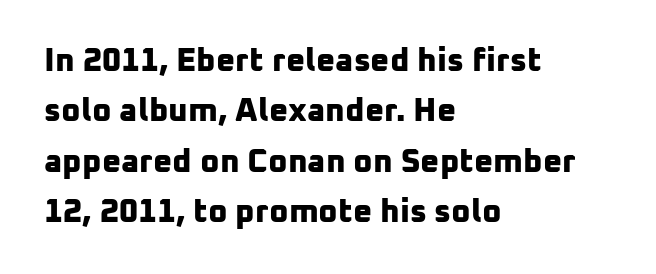
Strong, thick strokes mark this as bold type. Is the block centered? No — it sits flush against the left margin. A clean baseline with only descenders dipping below it. The characters display no serif detailing; their extremities are plain. Each letter keeps its own natural width here, so spacing adapts to shape.
